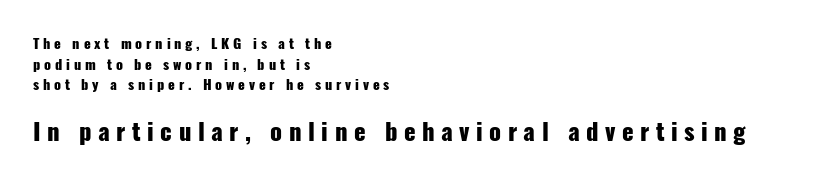
The image shows 24 px bold type, upright; set left-aligned, normal line spacing (1.47x), unusually wide letter spacing (+0.27 em), not underlined; the second (bottom) block is 1.71x larger.
